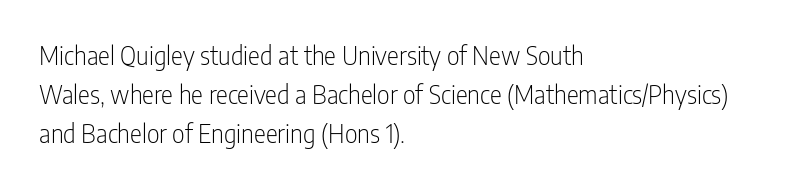
Q: Is the text bold? A: No.
Q: Is the text italic (slanted)? A: No, it is upright.
Q: Is the text underlined? A: No.
Q: How is the paragraph aligned? A: Left-aligned.
Q: Is the spacing between letters normal or unusually wide? A: Normal.
Q: Is the spacing between lines tight, normal or loose? A: Normal.
